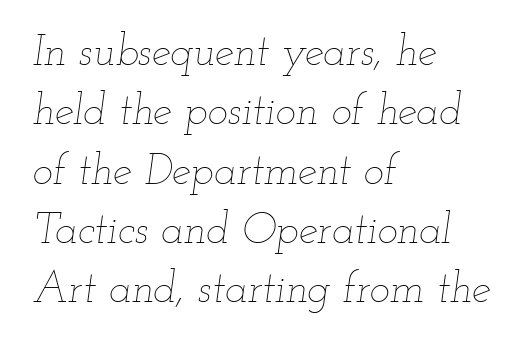
The image shows 43 px thin, wide type, italic (leaning right); set left-aligned, normal line spacing (1.38x), normal letter spacing, not underlined; low stroke contrast and a small x-height.
